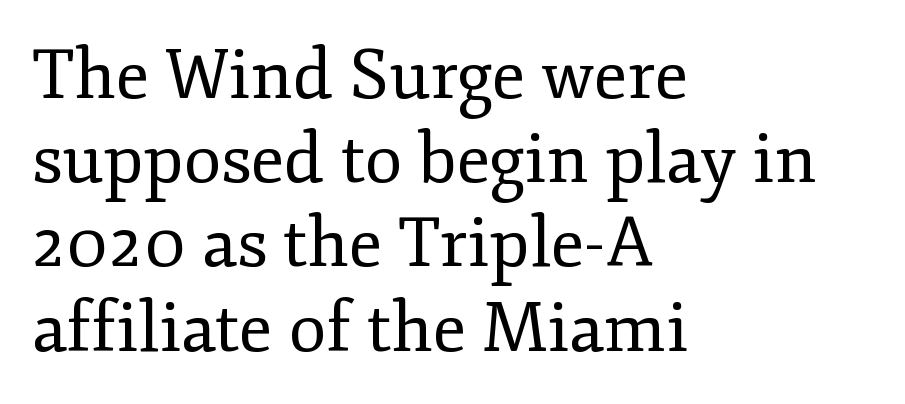
Q: Is the text bold? A: No.
Q: Is the text italic (slanted)? A: No, it is upright.
Q: Is the typeface a serif or a sans-serif typeface? A: Serif.
Q: Is the text underlined? A: No.
Q: How is the paragraph aligned? A: Left-aligned.
Q: Is the spacing between letters normal or unusually wide? A: Normal.
Q: Width (condensed, normal, or wide)? A: Normal.
Q: Stroke contrast? A: Low.
Q: x-height? A: Small.
Q: Monospaced? A: No.
